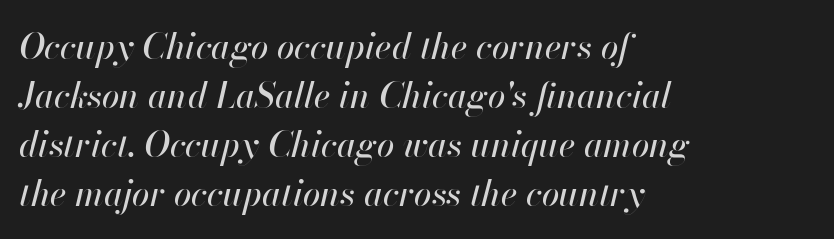
There's an unmistakable incline to the writing here. Horizontal bands of white between lines are of average thickness. One-word summary of the alignment: left. No extra tracking has been applied to these lines. Spacing verdict: proportional, widths tailored to each character.
